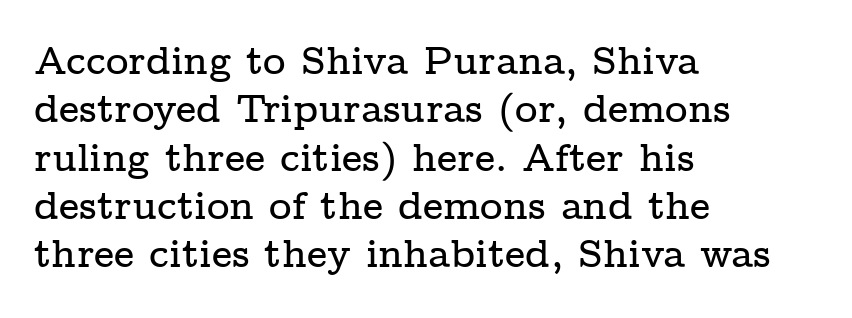
Q: Is the text italic (slanted)? A: No, it is upright.
Q: Is the typeface a serif or a sans-serif typeface? A: Serif.
Q: Is the text underlined? A: No.
Q: How is the paragraph aligned? A: Left-aligned.
Q: Is the spacing between letters normal or unusually wide? A: Normal.
Q: Width (condensed, normal, or wide)? A: Wide.
Q: Stroke contrast? A: Low.
Q: x-height? A: Medium.
Q: Monospaced? A: No.
